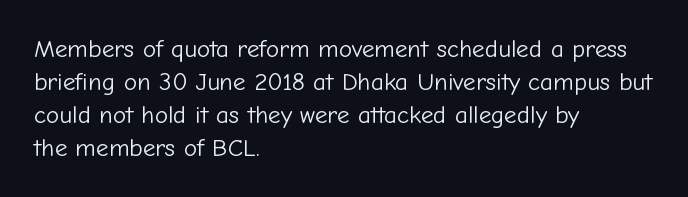
The image shows 25 px text type, upright; set left-aligned, normal line spacing (1.32x), normal letter spacing, not underlined.
